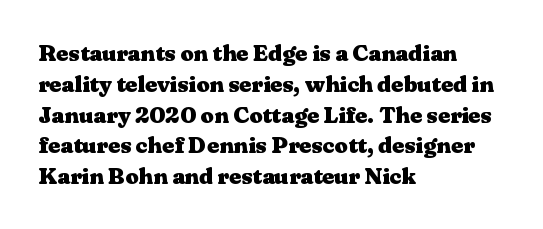
The image shows 23 px bold type, upright; set left-aligned, normal line spacing (1.34x), normal letter spacing, not underlined.
